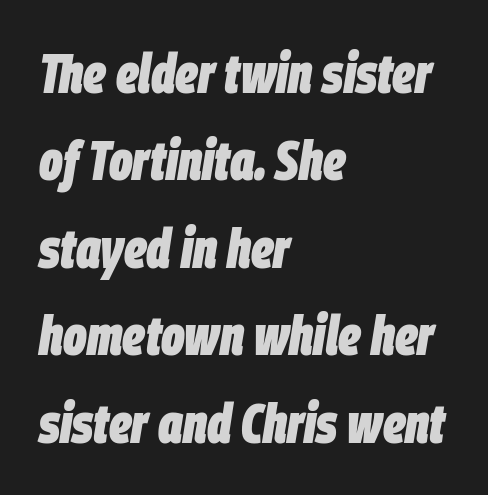
When letters slant like this, we call the style italic. Alignment: flush left. The face used here is proportionally spaced, like ordinary book or web type. Summary of vertical rhythm: regular, with standard interline spacing. The horizontal fit of the characters is conventional and even.
